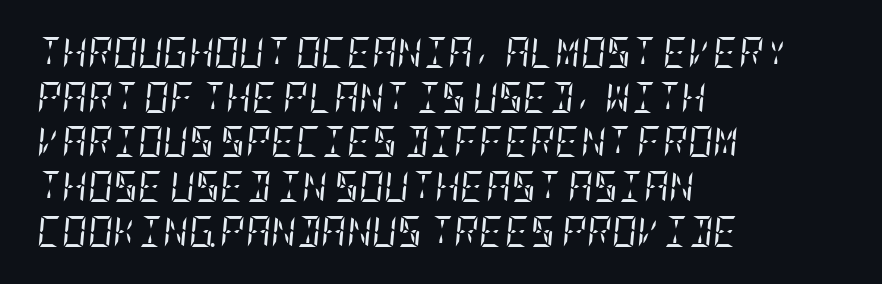
Q: Is the text bold? A: No.
Q: Is the text italic (slanted)? A: Yes, it leans right by about 5 degrees.
Q: Is the typeface a serif or a sans-serif typeface? A: Serif.
Q: Is the text underlined? A: No.
Q: How is the paragraph aligned? A: Left-aligned.
Q: Is the spacing between letters normal or unusually wide? A: Normal.
Q: Is the spacing between lines tight, normal or loose? A: Normal.
Q: Width (condensed, normal, or wide)? A: Condensed.
Q: Stroke contrast? A: Low.
Q: x-height? A: Large.
